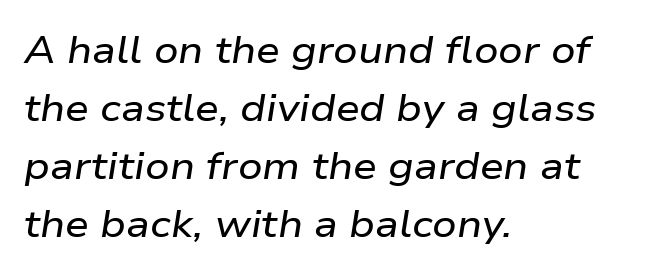
The image shows 38 px wide type, italic (leaning right); set left-aligned, normal line spacing (1.53x), normal letter spacing, not underlined; low stroke contrast and a medium x-height.
